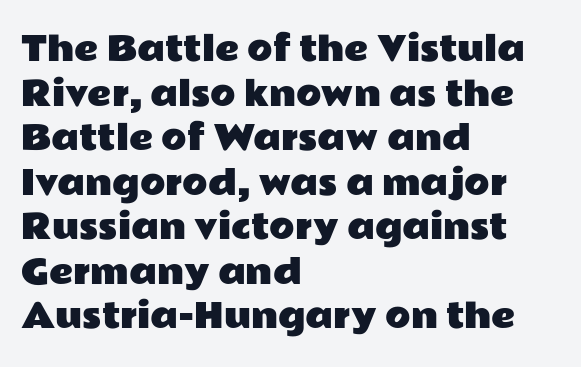
Q: Is the text italic (slanted)? A: No, it is upright.
Q: Is the typeface a serif or a sans-serif typeface? A: Sans-serif.
Q: Is the text underlined? A: No.
Q: How is the paragraph aligned? A: Left-aligned.
Q: Is the spacing between letters normal or unusually wide? A: Normal.
Q: Is the spacing between lines tight, normal or loose? A: Normal.
Q: Width (condensed, normal, or wide)? A: Wide.
Q: Stroke contrast? A: Low.
Q: x-height? A: Medium.
Q: Monospaced? A: No.
